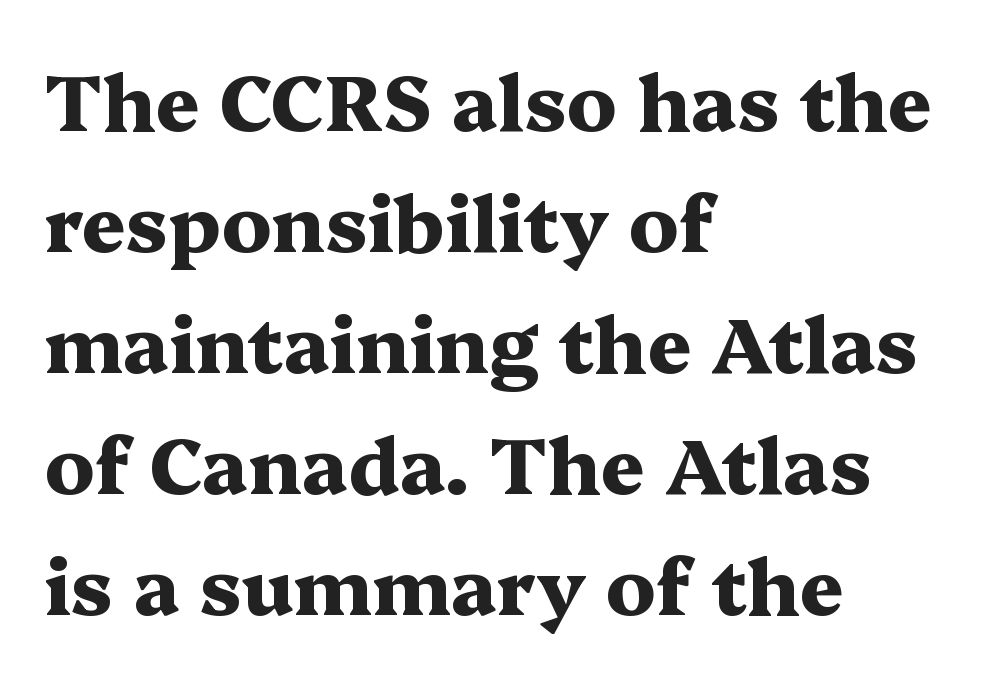
{"serif": "yes", "italic": "no", "bold": "yes", "weight": "heavy", "width": "wide", "stroke_contrast": "medium", "x_height": "medium", "monospaced": "no", "underline": "no", "align": "left", "line_spacing": "normal", "line_spacing_ratio": 1.57, "letter_spacing": "normal", "letter_spacing_em": 0.0, "glyph_px": 77}
